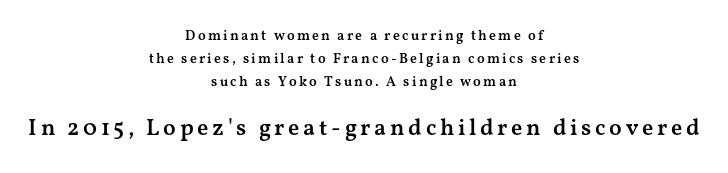
{"italic": "no", "bold": "semi", "underline": "no", "align": "center", "line_spacing": "normal", "line_spacing_ratio": 1.64, "larger_block": "second", "size_ratio": 1.64, "glyph_px": 23}
